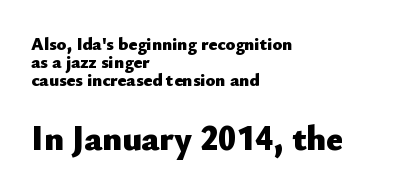
Do the characters align in a grid? No, the font is proportional. Letters rest on an invisible, unmarked baseline. Notice how thick the strokes are: this is what a full bold looks like. The passage is arranged the way most books set body copy — flush left. Nobody touched the tracking dial on this one. Closely set lines give the paragraph a compact silhouette.
